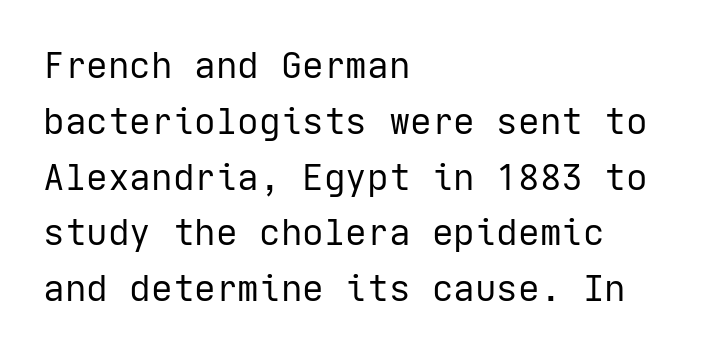
Each line starts at the same left margin while the right side varies. Baseline-to-baseline distance is the conventional proportion of letter height. These glyphs show unthickened strokes, regular width or finer. Bare-footed words on every line.
